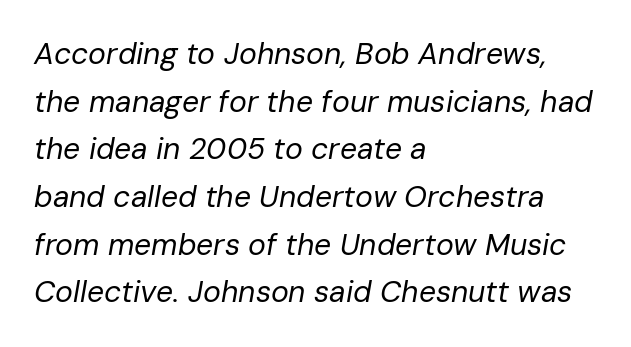
This sample is left-justified, so line endings fall wherever the words run out. These glyphs show unthickened strokes, regular width or finer. This sample keeps an unexceptional amount of space between lines. This sample has the flowing, uneven cadence of proportional lettering. The line texture is even and compact thanks to regular tracking. Glance below the letters and you will spot only blank space.
